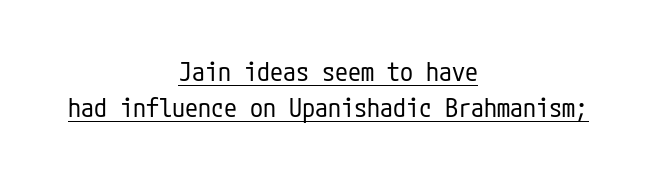
Every row of glyphs is offset so its center matches the block's center. Stem width sits at or under what a default text font uses. Students, observe: this is what conventionally led text looks like. Has an underline been added? It has.
